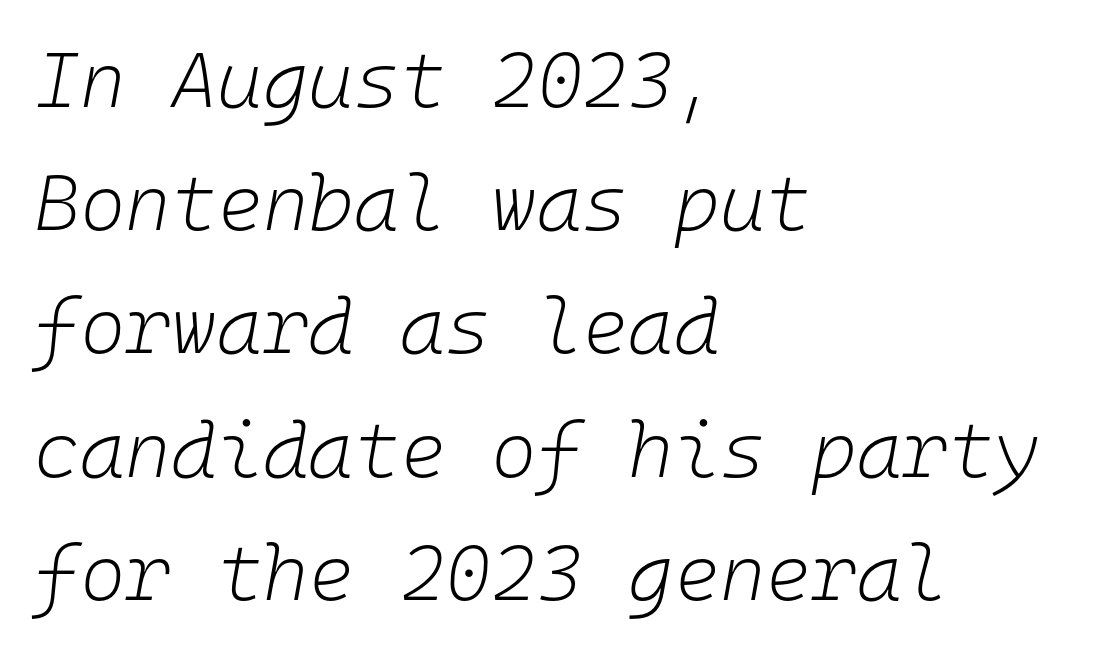
{"italic": "yes", "lean": "right", "slant_degrees": 10, "bold": "no", "weight": "light", "width": "normal", "stroke_contrast": "low", "x_height": "medium", "monospaced": "yes", "underline": "no", "align": "left", "line_spacing": "normal", "line_spacing_ratio": 1.58, "letter_spacing": "normal", "letter_spacing_em": 0.0, "glyph_px": 78}
